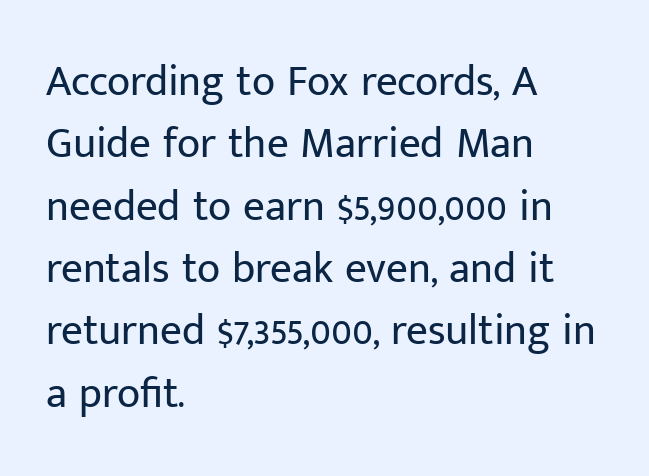
{"serif": "no", "italic": "no", "bold": "no", "weight": "regular", "width": "normal", "stroke_contrast": "low", "x_height": "medium", "monospaced": "no", "underline": "no", "align": "left", "line_spacing": "normal", "line_spacing_ratio": 1.45, "letter_spacing": "normal", "letter_spacing_em": 0.0, "glyph_px": 43}
